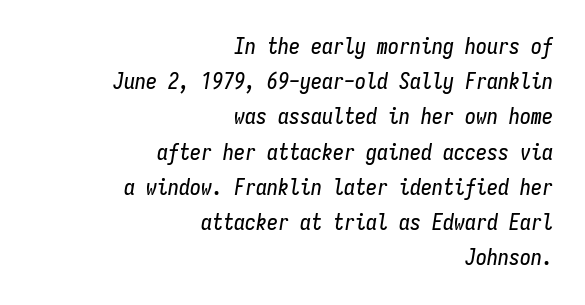
Characters follow at the spacing the type designer built in. Characters are canted at an angle relative to the baseline's perpendicular. Typeset ragged left — the right edge is the straight one. A clean baseline with only descenders dipping below it. Line spacing here is normal.
